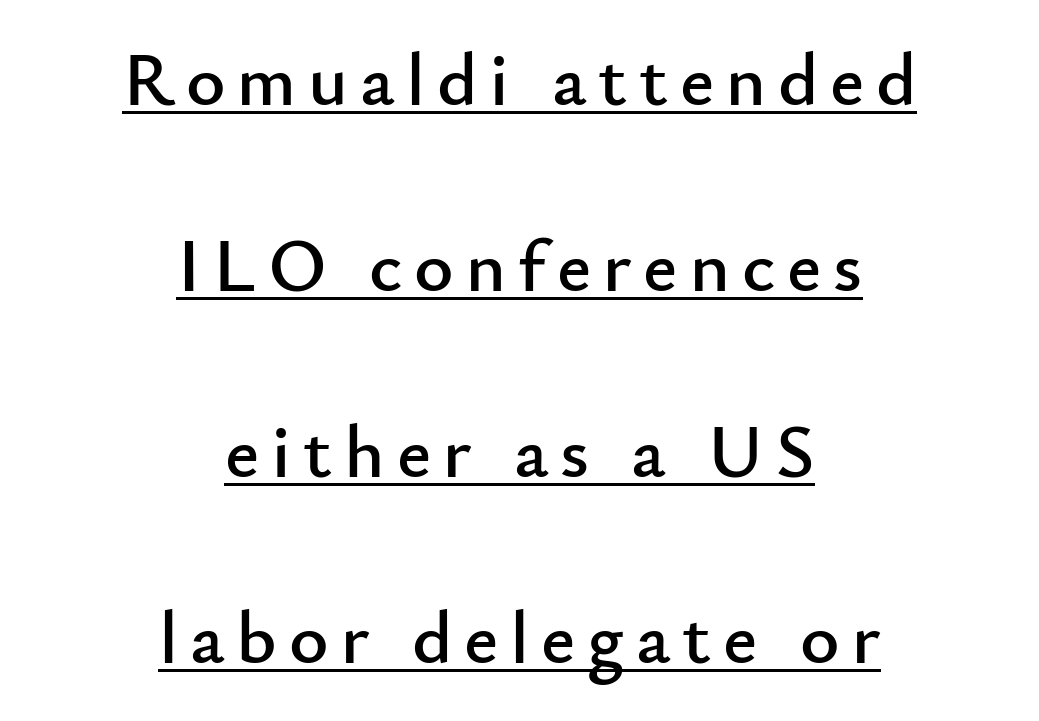
{"serif": "no", "italic": "no", "width": "normal", "stroke_contrast": "low", "x_height": "small", "monospaced": "no", "underline": "yes", "align": "center", "line_spacing": "loose", "line_spacing_ratio": 2.48, "glyph_px": 75}
